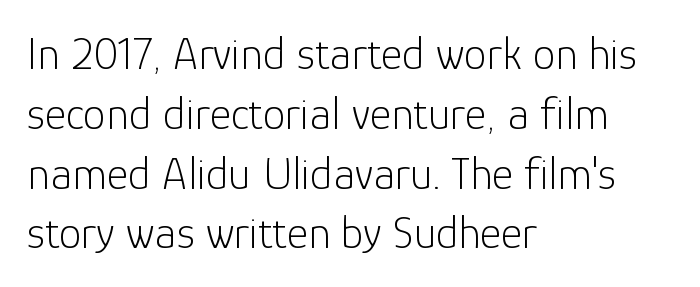
{"serif": "no", "italic": "no", "bold": "no", "weight": "light", "width": "normal", "stroke_contrast": "low", "x_height": "medium", "monospaced": "no", "underline": "no", "align": "left", "line_spacing": "normal", "line_spacing_ratio": 1.3, "letter_spacing": "normal", "letter_spacing_em": 0.0, "glyph_px": 46}
